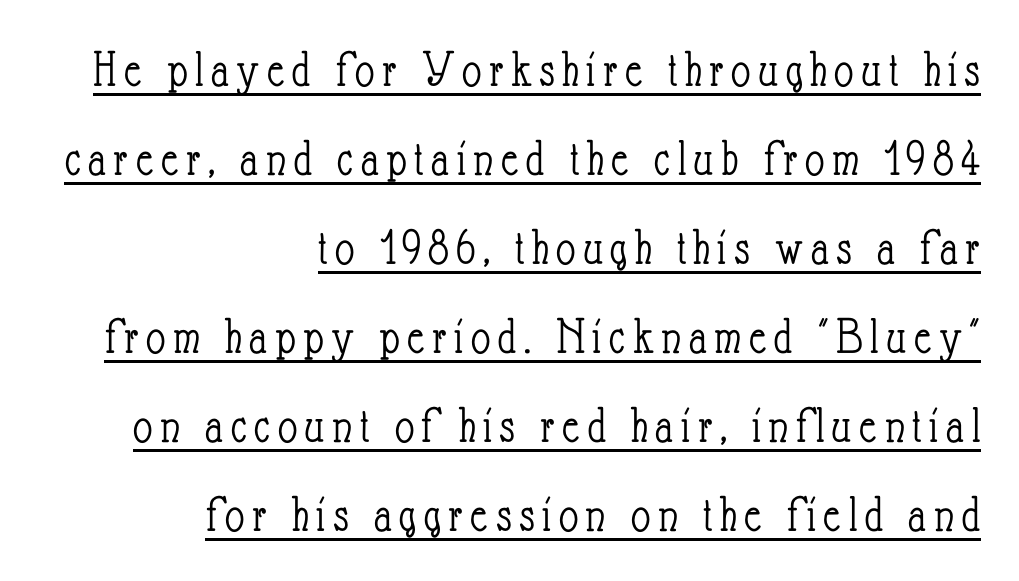
The image shows 53 px light, condensed type, upright; set right-aligned, normal line spacing (1.68x), underlined; low stroke contrast and a small x-height.
